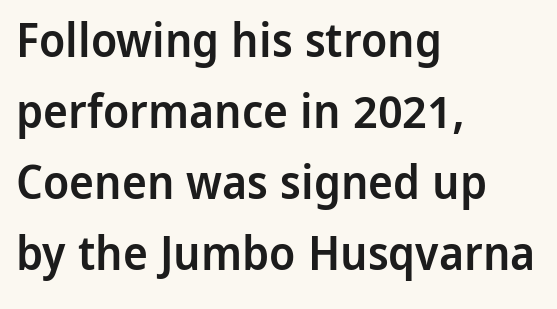
Q: Is the text bold? A: Semi-bold.
Q: Is the text italic (slanted)? A: No, it is upright.
Q: Is the typeface a serif or a sans-serif typeface? A: Sans-serif.
Q: Is the text underlined? A: No.
Q: How is the paragraph aligned? A: Left-aligned.
Q: Is the spacing between letters normal or unusually wide? A: Normal.
Q: Is the spacing between lines tight, normal or loose? A: Normal.
Q: Width (condensed, normal, or wide)? A: Normal.
Q: Stroke contrast? A: Low.
Q: x-height? A: Medium.
Q: Monospaced? A: No.
